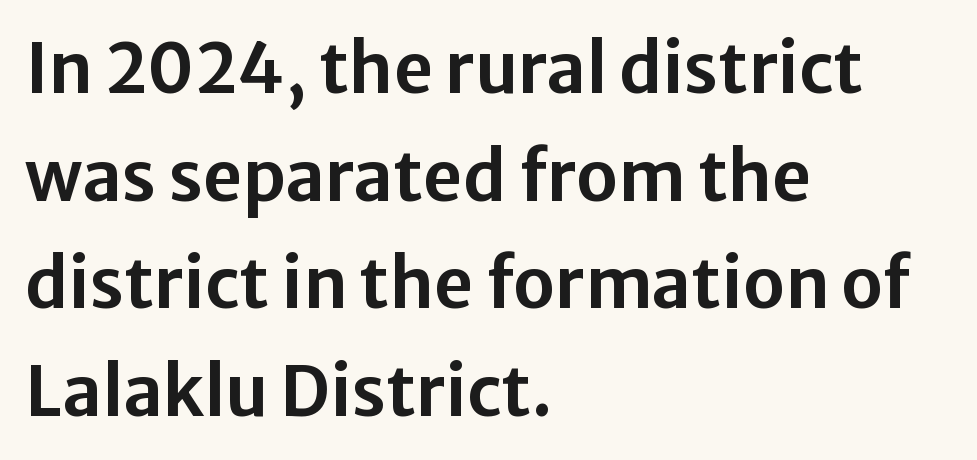
{"serif": "no", "italic": "no", "width": "normal", "stroke_contrast": "low", "x_height": "medium", "monospaced": "no", "underline": "no", "align": "left", "line_spacing": "normal", "line_spacing_ratio": 1.56, "letter_spacing": "normal", "letter_spacing_em": 0.0, "glyph_px": 69}
